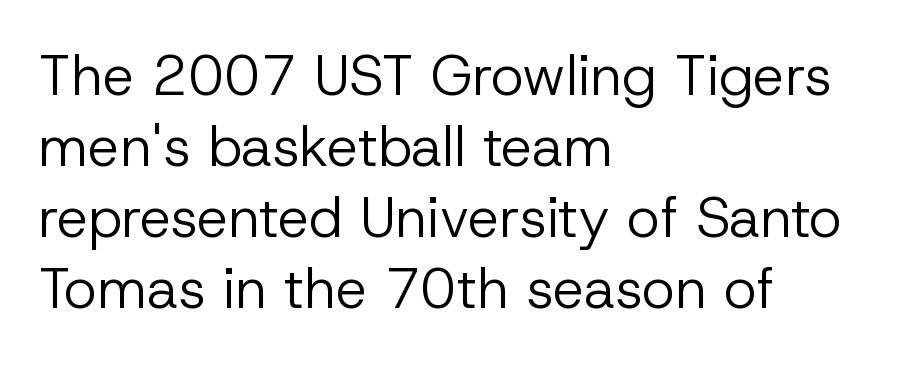
There is no visible air inserted between adjacent glyphs. Each letter keeps its own natural width here, so spacing adapts to shape. Summary of weight: not heavy and not bold. The space directly below the letters is spotless. Designer's note — italics off, roman on.
